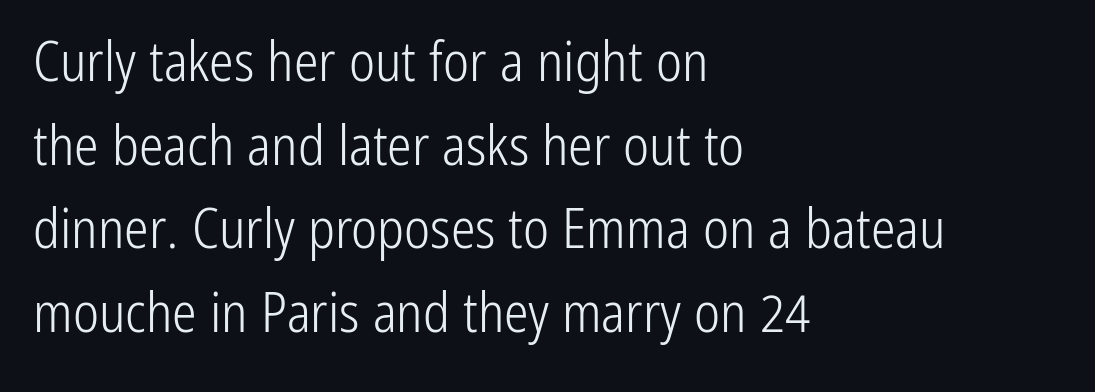
{"serif": "no", "italic": "no", "bold": "no", "weight": "light", "width": "condensed", "stroke_contrast": "low", "x_height": "medium", "monospaced": "no", "underline": "no", "align": "left", "line_spacing": "normal", "line_spacing_ratio": 1.52, "letter_spacing": "normal", "letter_spacing_em": 0.0, "glyph_px": 55}
